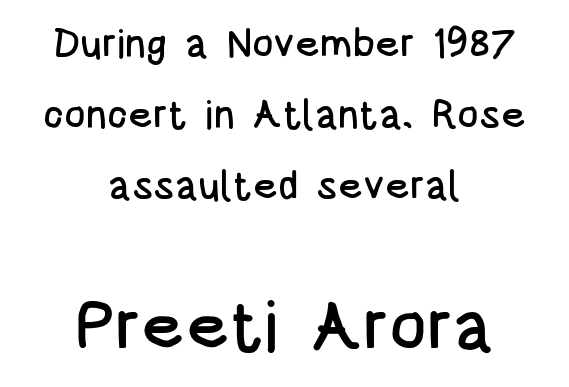
{"serif": "no", "italic": "no", "width": "condensed", "stroke_contrast": "low", "x_height": "large", "monospaced": "no", "underline": "no", "align": "center", "line_spacing_ratio": 1.77, "letter_spacing": "normal", "letter_spacing_em": 0.0, "larger_block": "second", "size_ratio": 1.75, "glyph_px": 70}
